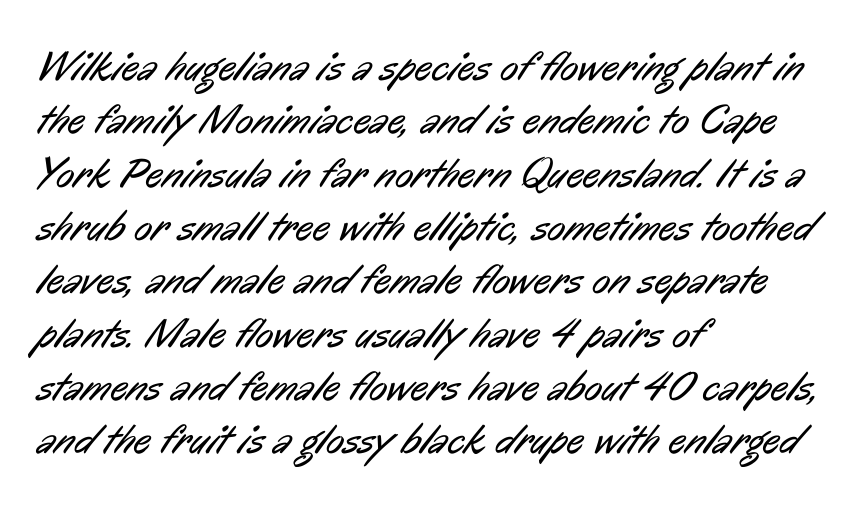
Q: Is the text bold? A: No.
Q: Is the typeface a serif or a sans-serif typeface? A: Sans-serif.
Q: Is the text underlined? A: No.
Q: How is the paragraph aligned? A: Left-aligned.
Q: Is the spacing between letters normal or unusually wide? A: Normal.
Q: Is the spacing between lines tight, normal or loose? A: Normal.
Q: Width (condensed, normal, or wide)? A: Condensed.
Q: Stroke contrast? A: Low.
Q: x-height? A: Medium.
Q: Monospaced? A: No.
